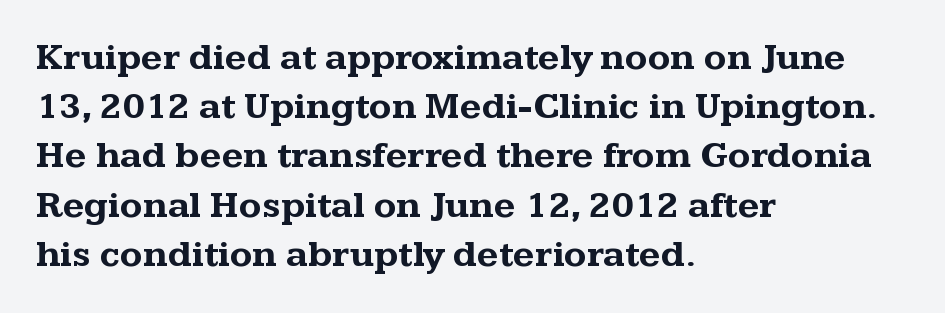
Q: Is the text bold? A: Yes.
Q: Is the text italic (slanted)? A: No, it is upright.
Q: Is the typeface a serif or a sans-serif typeface? A: Serif.
Q: Is the text underlined? A: No.
Q: How is the paragraph aligned? A: Left-aligned.
Q: Is the spacing between letters normal or unusually wide? A: Normal.
Q: Is the spacing between lines tight, normal or loose? A: Normal.
Q: Width (condensed, normal, or wide)? A: Wide.
Q: Stroke contrast? A: Medium.
Q: x-height? A: Medium.
Q: Monospaced? A: No.
